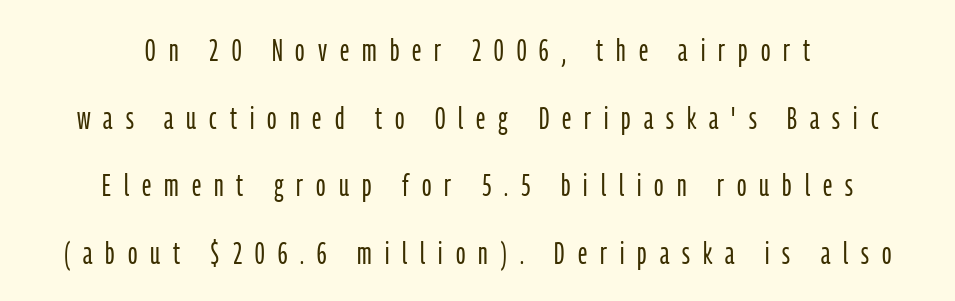
{"serif": "no", "italic": "no", "bold": "no", "weight": "light", "width": "condensed", "stroke_contrast": "low", "x_height": "medium", "monospaced": "no", "underline": "no", "align": "center", "line_spacing": "loose", "line_spacing_ratio": 2.18, "letter_spacing": "wide", "letter_spacing_em": 0.42, "glyph_px": 31}
